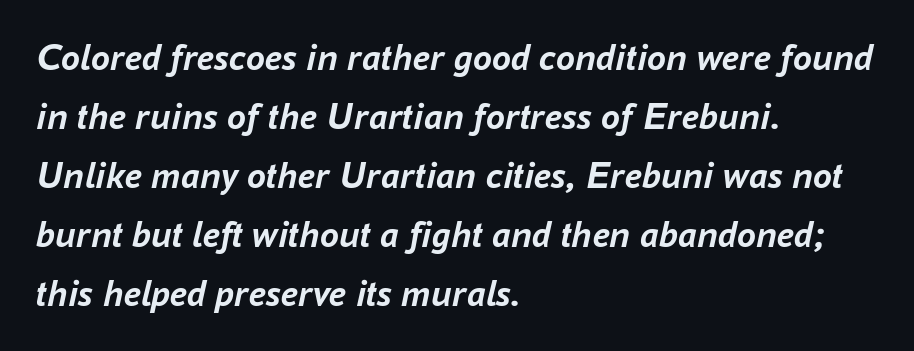
The image shows 38 px semibold type, italic (leaning right); set left-aligned, normal line spacing (1.55x), normal letter spacing, not underlined; low stroke contrast and a medium x-height.
